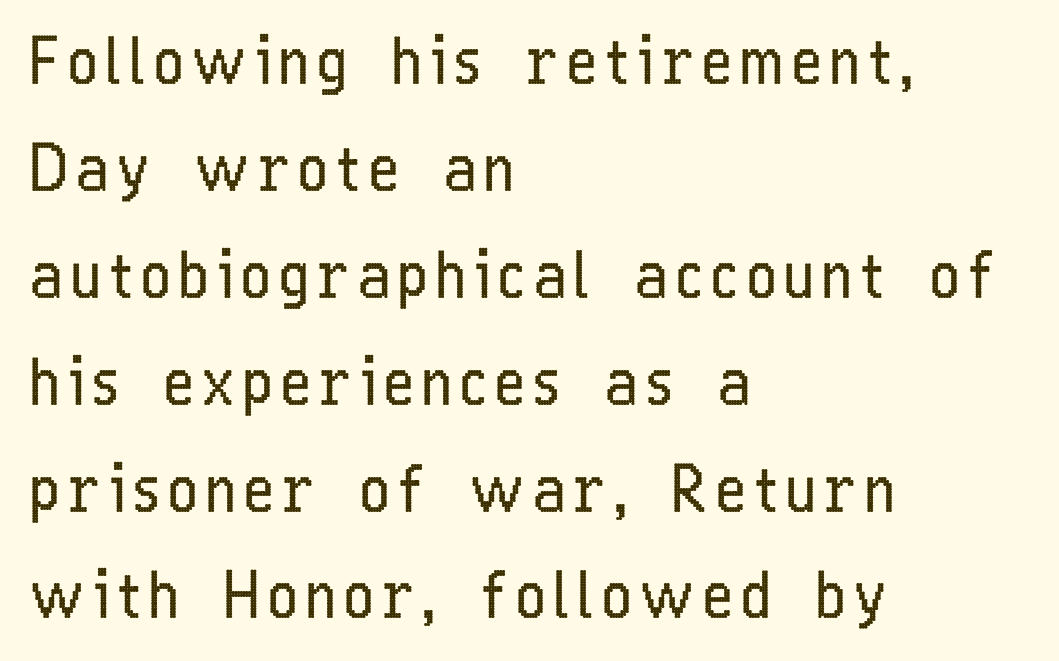
The image shows 64 px regular-weight, condensed sans-serif type, upright; set left-aligned, normal line spacing (1.67x), not underlined; low stroke contrast and a medium x-height.
